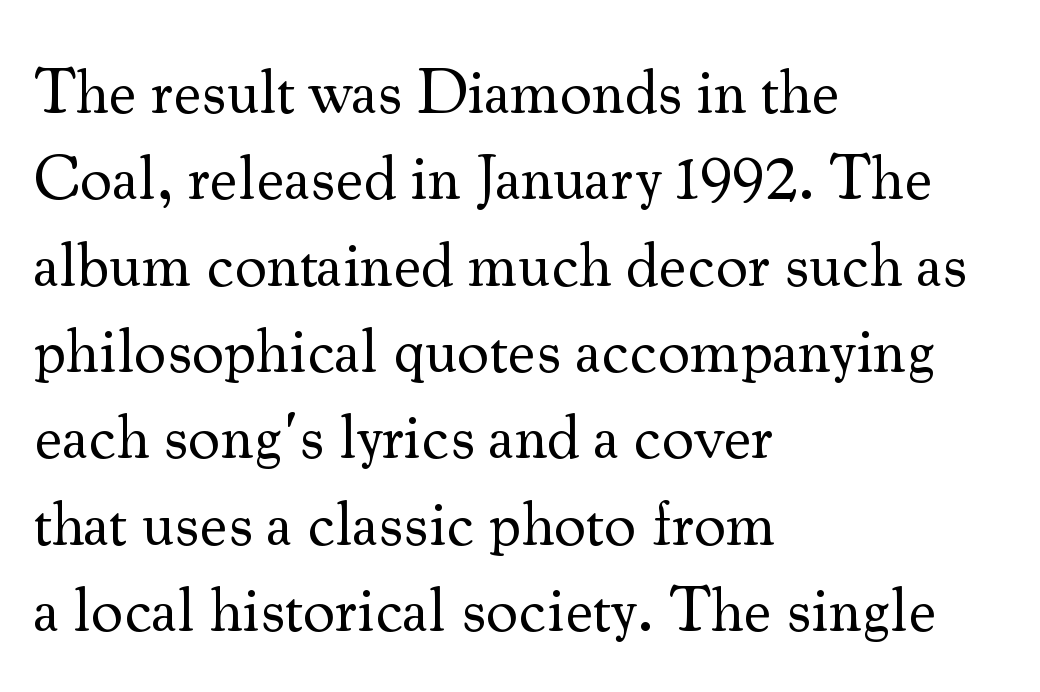
Varying glyph widths throughout — classic text-font behaviour. These glyphs show unthickened strokes, regular width or finer. This sample uses a serif face. Does the lettering tilt? It doesn't — this is upright.
